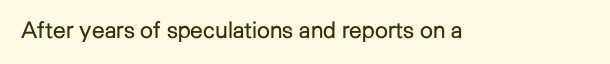
The type is set solid horizontally, with unmodified tracking. Words float on clear page, feet unadorned. A quiet, ordinary-to-light weight characterises the typeface. The type sits square on the baseline with zero lean.
